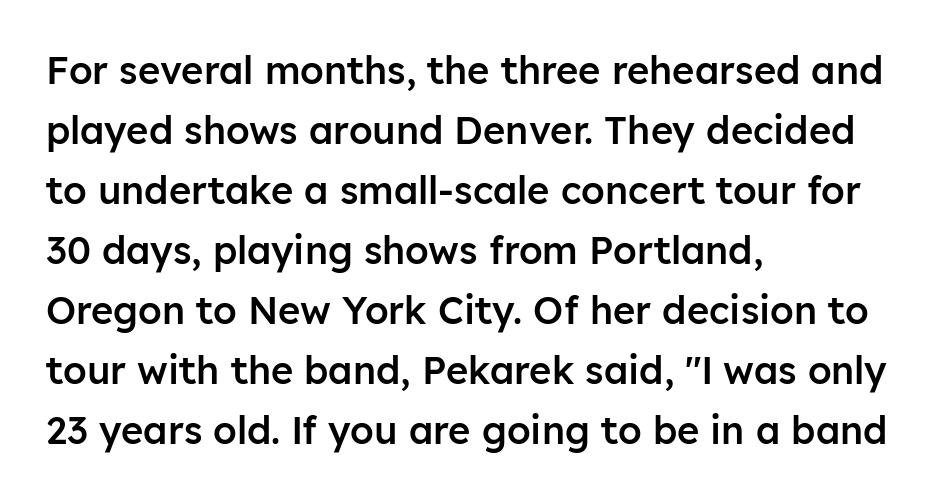
The image shows 38 px semibold sans-serif type, upright; set left-aligned, normal line spacing (1.58x), normal letter spacing, not underlined; low stroke contrast and a medium x-height.
